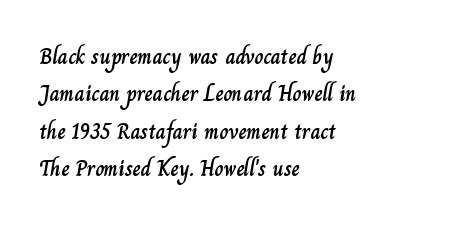
The image shows 22 px text type; set left-aligned, normal line spacing (1.7x), normal letter spacing, not underlined.
